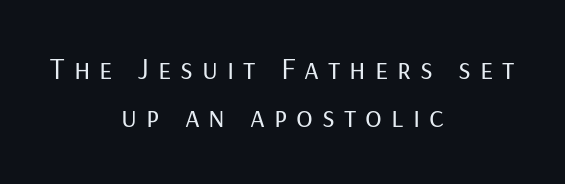
The image shows 31 px regular-weight sans-serif type, upright; set centered, normal line spacing (1.55x), unusually wide letter spacing (+0.29 em), not underlined; low stroke contrast and a medium x-height.
